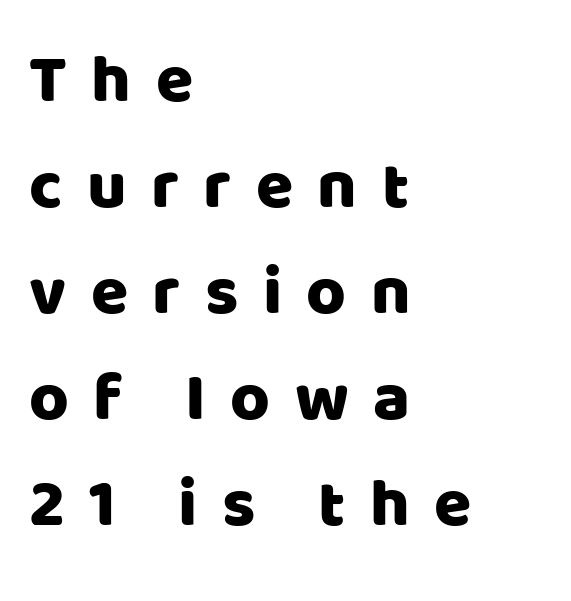
Q: Is the text italic (slanted)? A: No, it is upright.
Q: Is the typeface a serif or a sans-serif typeface? A: Sans-serif.
Q: Is the text underlined? A: No.
Q: How is the paragraph aligned? A: Left-aligned.
Q: Is the spacing between letters normal or unusually wide? A: Unusually wide.
Q: Is the spacing between lines tight, normal or loose? A: Normal.
Q: Width (condensed, normal, or wide)? A: Normal.
Q: Stroke contrast? A: Low.
Q: x-height? A: Large.
Q: Monospaced? A: No.
